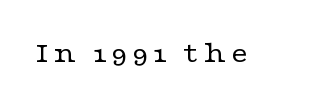
{"serif": "yes", "italic": "no", "bold": "no", "weight": "regular", "width": "wide", "stroke_contrast": "low", "x_height": "medium", "monospaced": "no", "underline": "no", "glyph_px": 30}
